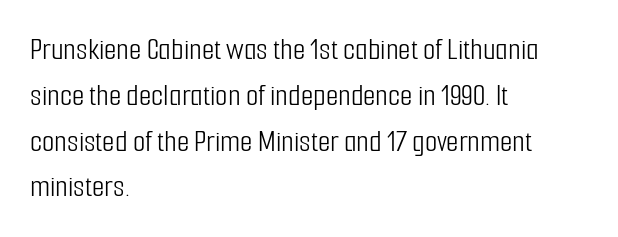
Q: Is the text bold? A: No.
Q: Is the text italic (slanted)? A: No, it is upright.
Q: Is the typeface a serif or a sans-serif typeface? A: Sans-serif.
Q: Is the text underlined? A: No.
Q: How is the paragraph aligned? A: Left-aligned.
Q: Is the spacing between letters normal or unusually wide? A: Normal.
Q: Is the spacing between lines tight, normal or loose? A: Normal.
Q: Width (condensed, normal, or wide)? A: Condensed.
Q: Stroke contrast? A: Low.
Q: x-height? A: Medium.
Q: Monospaced? A: No.
